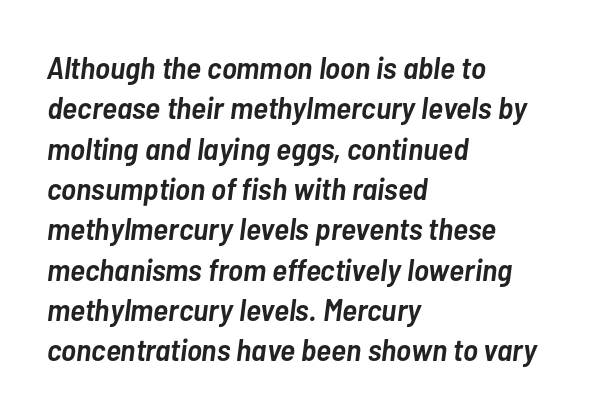
Q: Is the text bold? A: Semi-bold.
Q: Is the text italic (slanted)? A: Yes, it leans right by about 7 degrees.
Q: Is the text underlined? A: No.
Q: How is the paragraph aligned? A: Left-aligned.
Q: Is the spacing between letters normal or unusually wide? A: Normal.
Q: Is the spacing between lines tight, normal or loose? A: Normal.
Q: Width (condensed, normal, or wide)? A: Condensed.
Q: Stroke contrast? A: Low.
Q: x-height? A: Medium.
Q: Monospaced? A: No.
